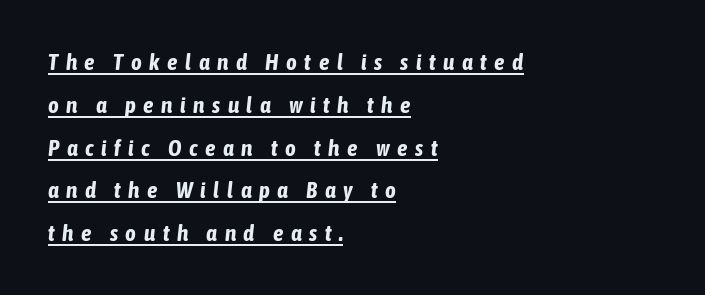
Q: Is the text bold? A: Yes.
Q: Is the text italic (slanted)? A: Yes, it leans right by about 6 degrees.
Q: Is the text underlined? A: Yes.
Q: How is the paragraph aligned? A: Left-aligned.
Q: Is the spacing between letters normal or unusually wide? A: Unusually wide.
